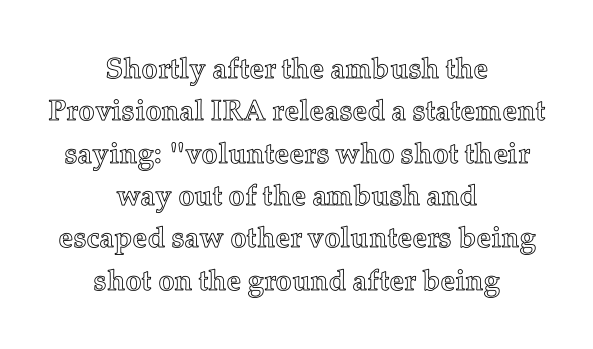
Q: Is the text italic (slanted)? A: No, it is upright.
Q: Is the text underlined? A: No.
Q: How is the paragraph aligned? A: Centered.
Q: Is the spacing between letters normal or unusually wide? A: Normal.
Q: Is the spacing between lines tight, normal or loose? A: Normal.
Q: Width (condensed, normal, or wide)? A: Normal.
Q: x-height? A: Medium.
Q: Monospaced? A: No.
